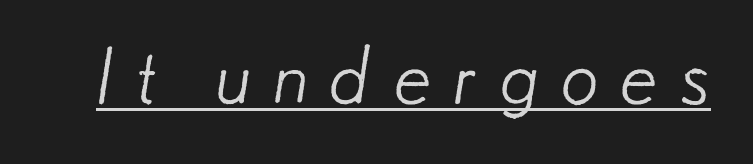
The image shows 77 px light sans-serif type; set unusually wide letter spacing (+0.26 em), underlined; low stroke contrast and a small x-height.
